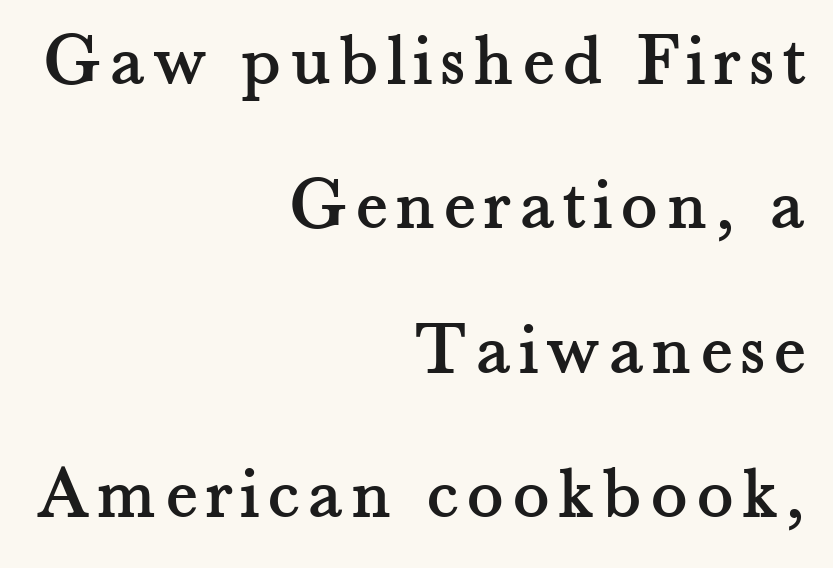
The image shows 76 px serif type, upright; set right-aligned, loose line spacing (1.9x), not underlined; medium stroke contrast and a small x-height.
